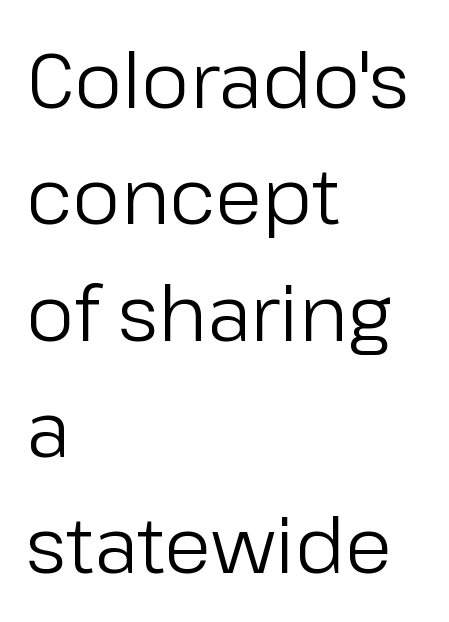
{"serif": "no", "italic": "no", "bold": "no", "weight": "regular", "width": "normal", "stroke_contrast": "low", "x_height": "medium", "monospaced": "no", "underline": "no", "align": "left", "line_spacing": "normal", "line_spacing_ratio": 1.53, "letter_spacing": "normal", "letter_spacing_em": 0.0, "glyph_px": 76}
